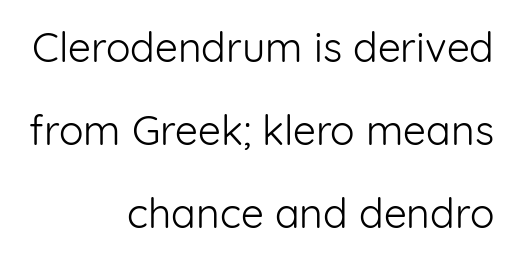
The image shows 41 px light sans-serif type, upright; set right-aligned, loose line spacing (2.03x), normal letter spacing, not underlined; low stroke contrast and a medium x-height.
